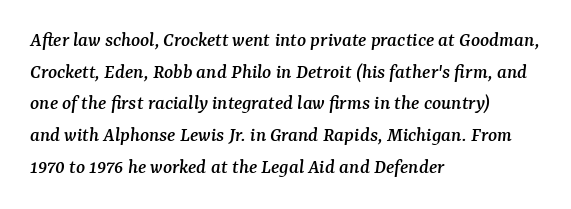
The image shows 21 px text type, italic (leaning right); set left-aligned, normal line spacing (1.51x), normal letter spacing, not underlined.
